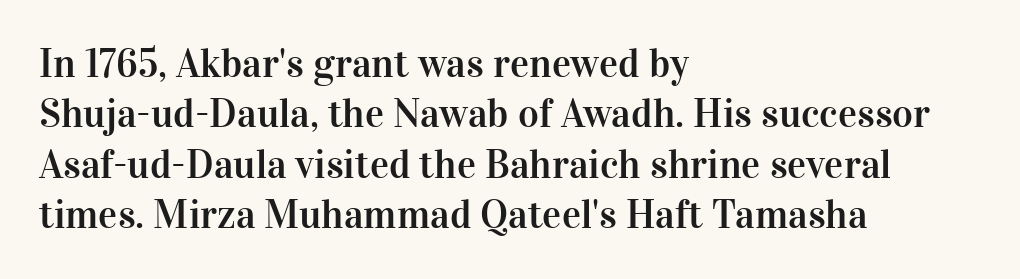
The image shows 40 px serif type, upright; set left-aligned, normal line spacing (1.26x), normal letter spacing, not underlined; high stroke contrast and a medium x-height.
